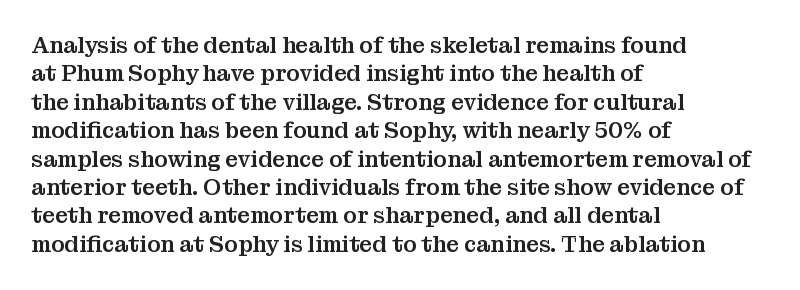
The image shows 22 px text type, upright; set left-aligned, normal line spacing (1.29x), normal letter spacing, not underlined.
